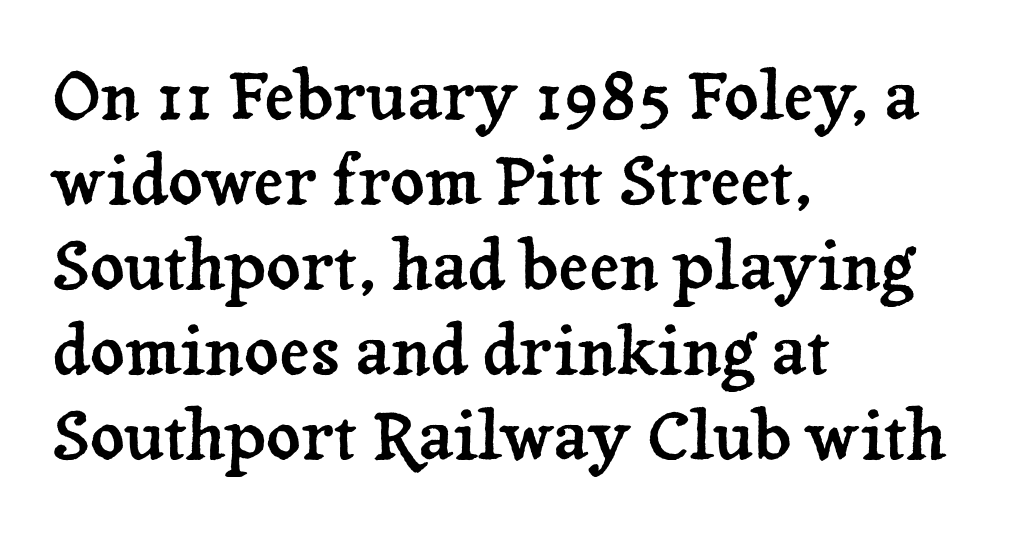
{"serif": "yes", "italic": "no", "width": "normal", "stroke_contrast": "low", "x_height": "medium", "monospaced": "no", "underline": "no", "align": "left", "line_spacing": "normal", "line_spacing_ratio": 1.27, "letter_spacing": "normal", "letter_spacing_em": 0.0, "glyph_px": 67}
